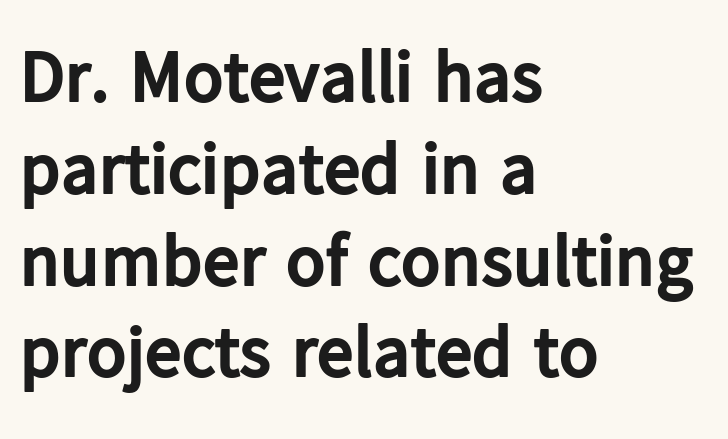
The image shows 74 px bold sans-serif type, upright; set left-aligned, line spacing 1.24x, normal letter spacing, not underlined; low stroke contrast and a medium x-height.
